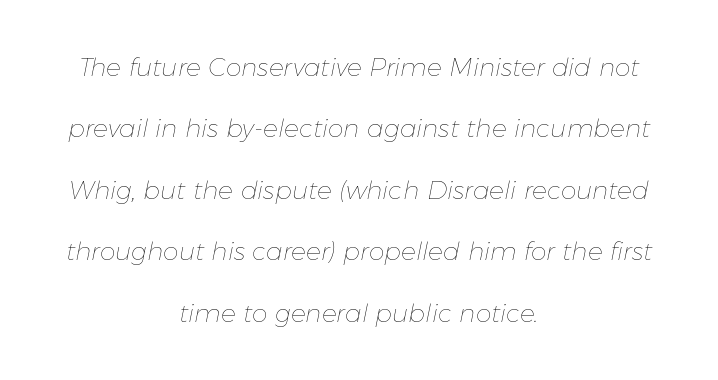
{"italic": "yes", "lean": "right", "slant_degrees": 11, "bold": "no", "underline": "no", "align": "center", "line_spacing": "loose", "line_spacing_ratio": 2.46, "letter_spacing": "normal", "letter_spacing_em": 0.0, "glyph_px": 25}
